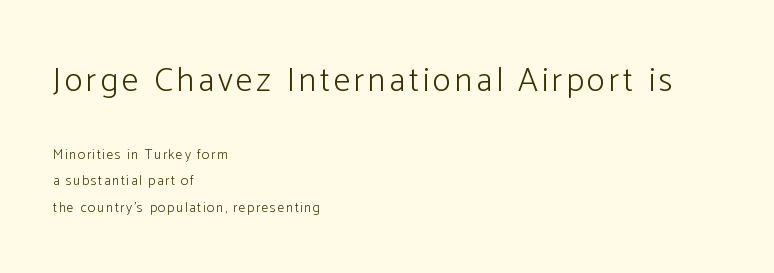
Q: Is the text bold? A: No.
Q: Is the text italic (slanted)? A: No, it is upright.
Q: Is the typeface a serif or a sans-serif typeface? A: Sans-serif.
Q: Is the text underlined? A: No.
Q: How is the paragraph aligned? A: Left-aligned.
Q: Which block of text is set in a larger size, the first (top) or the second (bottom)? A: The first (top) one.
Q: Width (condensed, normal, or wide)? A: Normal.
Q: Stroke contrast? A: Low.
Q: x-height? A: Medium.
Q: Monospaced? A: No.
